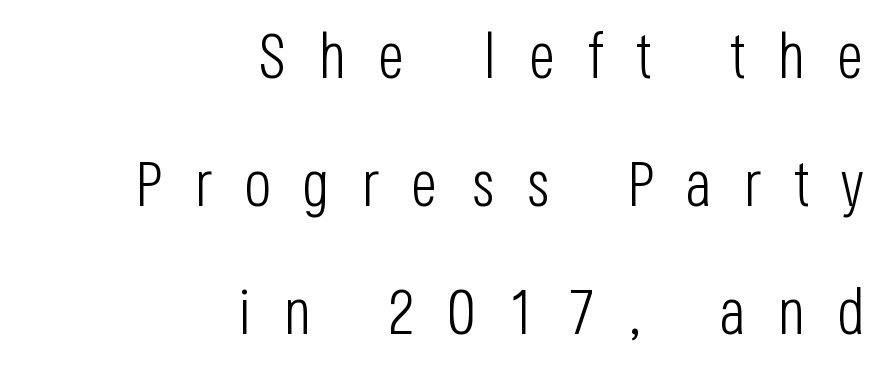
The image shows 64 px light, condensed sans-serif type, upright; set right-aligned, loose line spacing (2.0x), unusually wide letter spacing (+0.5 em), not underlined; low stroke contrast and a large x-height.
